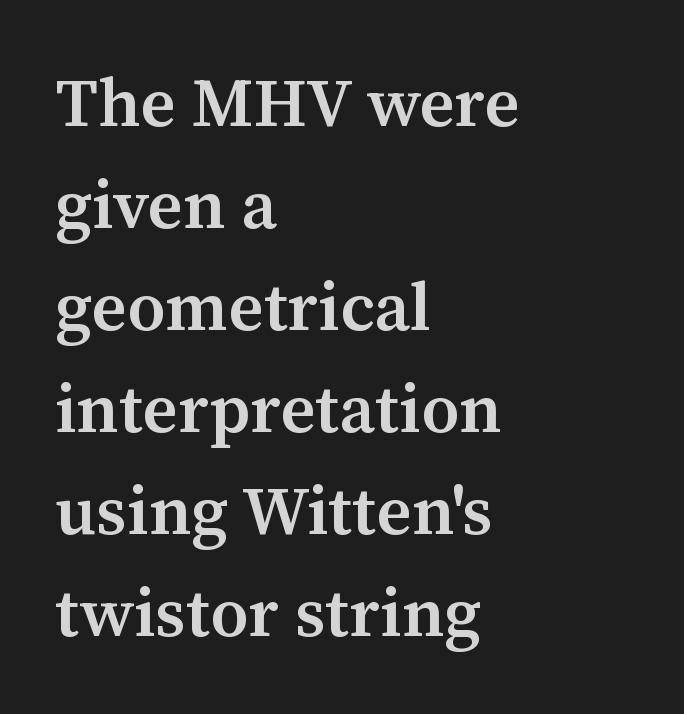
{"serif": "yes", "italic": "no", "bold": "semi", "weight": "semibold", "width": "normal", "stroke_contrast": "medium", "x_height": "medium", "monospaced": "no", "underline": "no", "align": "left", "line_spacing": "normal", "line_spacing_ratio": 1.5, "letter_spacing": "normal", "letter_spacing_em": 0.0, "glyph_px": 68}
